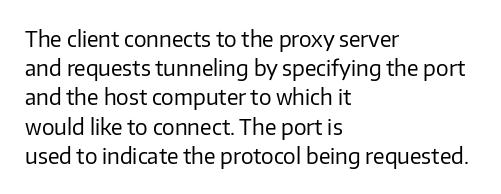
{"italic": "no", "bold": "no", "underline": "no", "align": "left", "line_spacing": "normal", "line_spacing_ratio": 1.39, "letter_spacing": "normal", "letter_spacing_em": 0.0, "glyph_px": 21}
